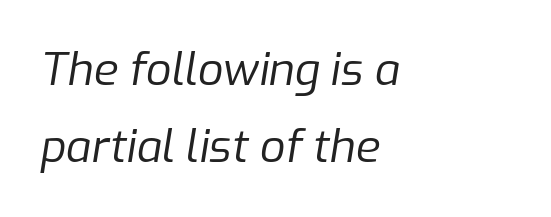
A typesetter would call this proportional, since set widths differ per character. Spacing between characters is what you'd get straight out of the box. Emphasis-style slanted type is in use. The characters are drawn with everyday or finer stroke widths. Layout note: lines flush left.
